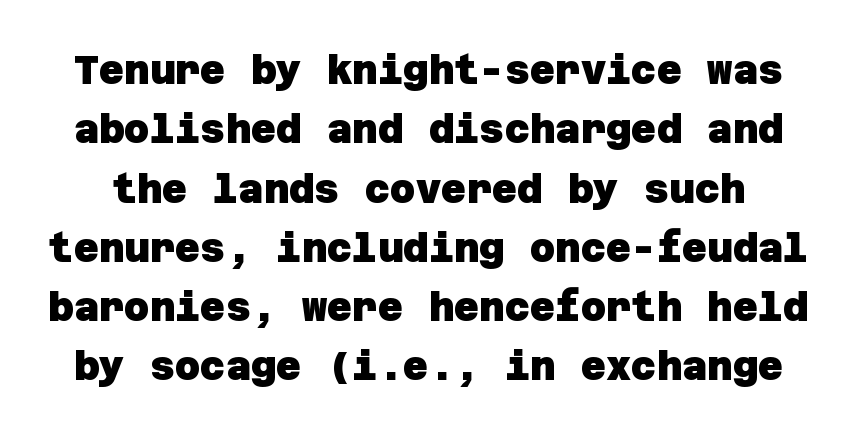
The rendering keeps characters at their native spacing. Descender tails drop into unmarked territory. The letters are bold, with thick, heavy strokes. The line-height multiplier appears to be the usual default. A sans-serif font was chosen for this passage.
